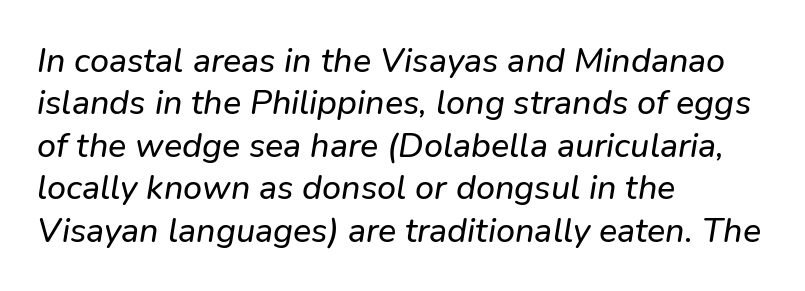
Q: Is the typeface a serif or a sans-serif typeface? A: Sans-serif.
Q: Is the text underlined? A: No.
Q: How is the paragraph aligned? A: Left-aligned.
Q: Is the spacing between letters normal or unusually wide? A: Normal.
Q: Is the spacing between lines tight, normal or loose? A: Normal.
Q: Width (condensed, normal, or wide)? A: Normal.
Q: Stroke contrast? A: Low.
Q: x-height? A: Medium.
Q: Monospaced? A: No.
